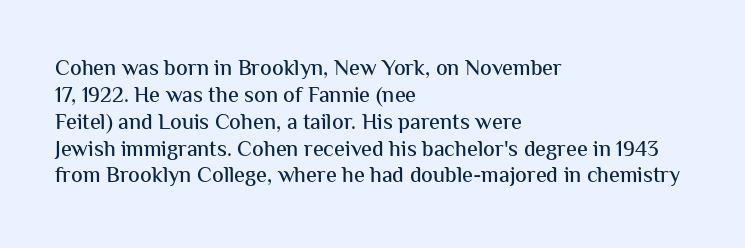
The image shows 22 px text type, upright; set left-aligned, line spacing 1.22x, normal letter spacing, not underlined.
